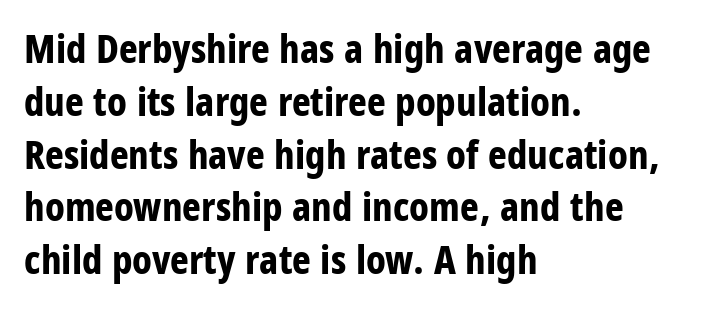
Q: Is the text bold? A: Yes.
Q: Is the text italic (slanted)? A: No, it is upright.
Q: Is the typeface a serif or a sans-serif typeface? A: Sans-serif.
Q: Is the text underlined? A: No.
Q: How is the paragraph aligned? A: Left-aligned.
Q: Is the spacing between letters normal or unusually wide? A: Normal.
Q: Is the spacing between lines tight, normal or loose? A: Normal.
Q: Width (condensed, normal, or wide)? A: Condensed.
Q: Stroke contrast? A: Low.
Q: x-height? A: Large.
Q: Monospaced? A: No.
